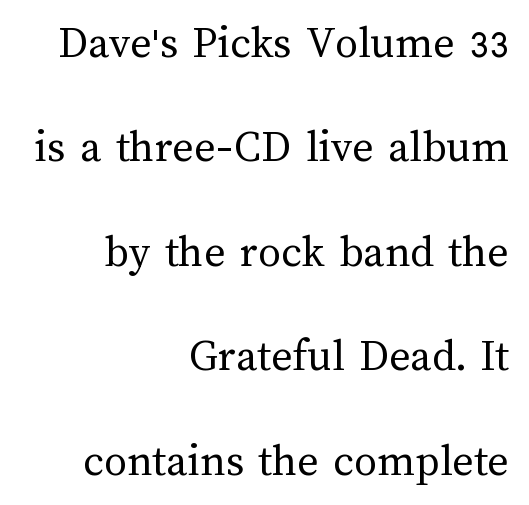
The image shows 46 px regular-weight type, upright; set right-aligned, loose line spacing (2.27x), normal letter spacing, not underlined; medium stroke contrast and a medium x-height.
